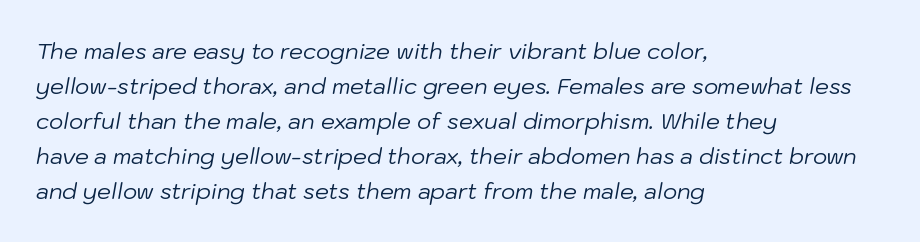
The image shows 22 px text type, italic (leaning right); set left-aligned, normal line spacing (1.59x), normal letter spacing, not underlined.
